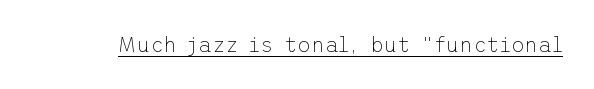
Italic: no, the glyphs are upright roman. You can see a thin bar hugging the bottom of the glyphs. Nothing heavy about these letters — not bold at all. Look at the tracking — it's just the regular setting, nothing added.
